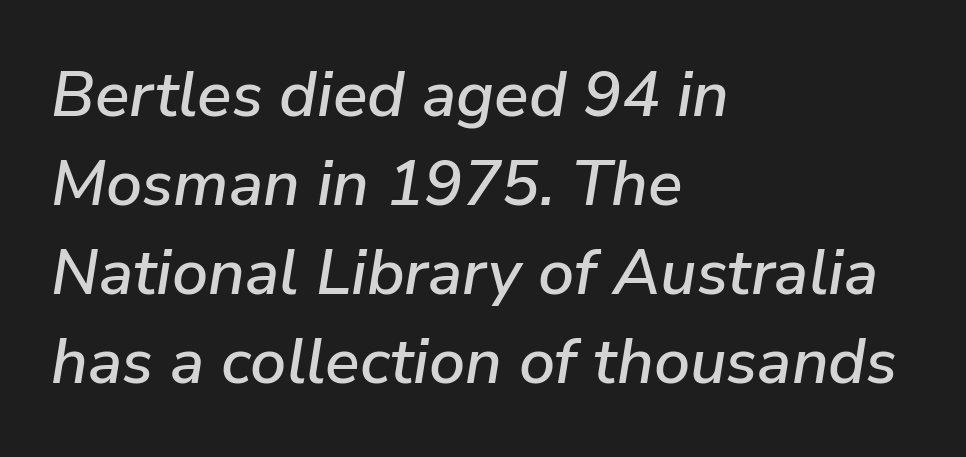
The image shows 64 px text type, italic (leaning right); set left-aligned, normal line spacing (1.39x), normal letter spacing, not underlined; low stroke contrast and a medium x-height.
